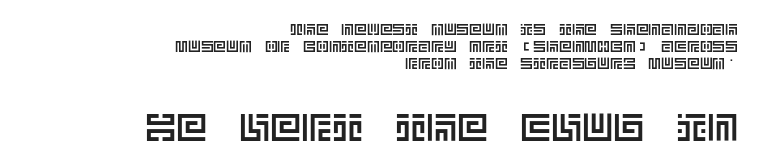
{"italic": "no", "width": "normal", "x_height": "large", "underline": "no", "align": "right", "line_spacing": "tight", "line_spacing_ratio": 1.07, "letter_spacing": "normal", "letter_spacing_em": 0.0, "larger_block": "second", "size_ratio": 2.44, "glyph_px": 39}
